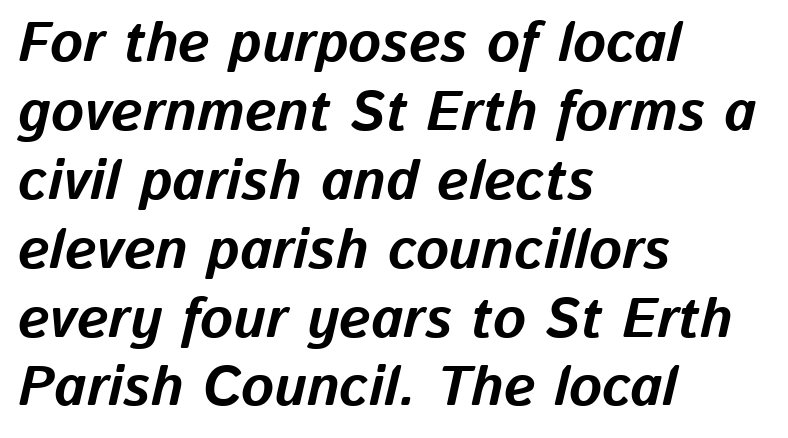
{"italic": "yes", "lean": "right", "slant_degrees": 13, "bold": "yes", "weight": "bold", "width": "normal", "stroke_contrast": "low", "x_height": "medium", "monospaced": "no", "underline": "no", "align": "left", "line_spacing_ratio": 1.23, "letter_spacing": "normal", "letter_spacing_em": 0.0, "glyph_px": 56}
